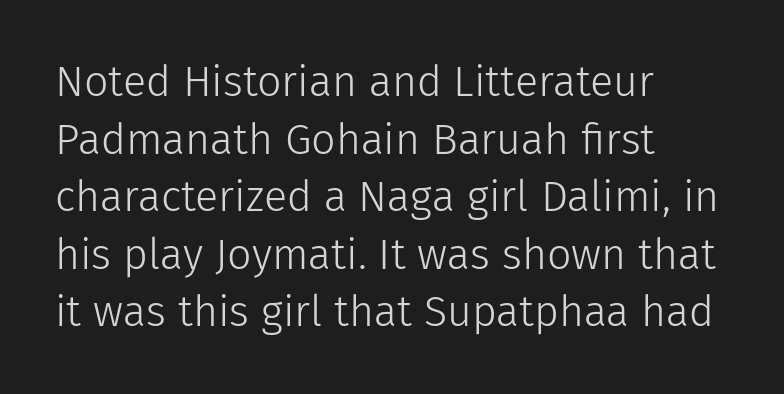
Q: Is the text bold? A: No.
Q: Is the text italic (slanted)? A: No, it is upright.
Q: Is the typeface a serif or a sans-serif typeface? A: Sans-serif.
Q: Is the text underlined? A: No.
Q: How is the paragraph aligned? A: Left-aligned.
Q: Is the spacing between letters normal or unusually wide? A: Normal.
Q: Is the spacing between lines tight, normal or loose? A: Normal.
Q: Width (condensed, normal, or wide)? A: Normal.
Q: Stroke contrast? A: Low.
Q: x-height? A: Medium.
Q: Monospaced? A: No.
